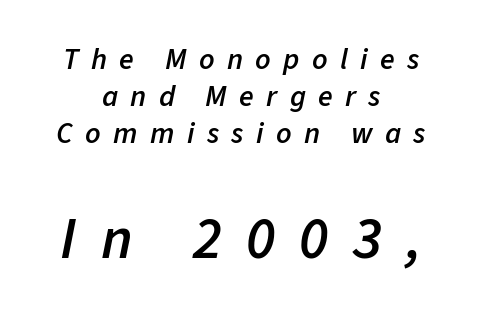
Q: Is the text bold? A: Semi-bold.
Q: Is the text italic (slanted)? A: Yes, it leans right by about 11 degrees.
Q: Is the text underlined? A: No.
Q: How is the paragraph aligned? A: Centered.
Q: Is the spacing between letters normal or unusually wide? A: Unusually wide.
Q: Which block of text is set in a larger size, the first (top) or the second (bottom)? A: The second (bottom) one.
Q: Width (condensed, normal, or wide)? A: Normal.
Q: Stroke contrast? A: Low.
Q: x-height? A: Medium.
Q: Monospaced? A: No.
